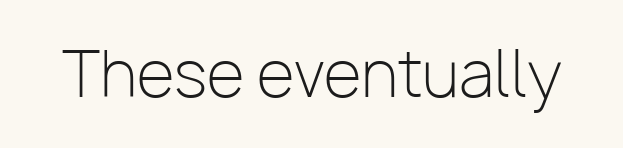
{"serif": "no", "italic": "no", "bold": "no", "weight": "light", "width": "normal", "stroke_contrast": "low", "x_height": "medium", "monospaced": "no", "underline": "no", "letter_spacing": "normal", "letter_spacing_em": 0.0, "glyph_px": 62}
